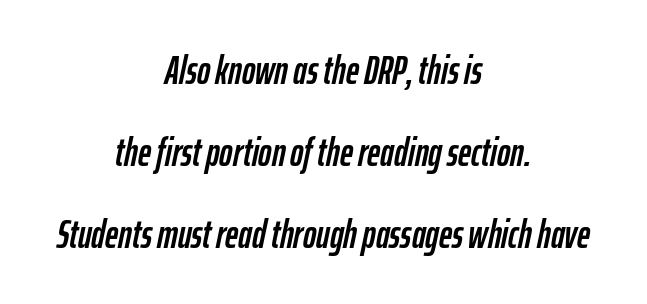
The image shows 40 px condensed type, italic (leaning right); set centered, loose line spacing (2.05x), normal letter spacing, not underlined; low stroke contrast and a medium x-height.
